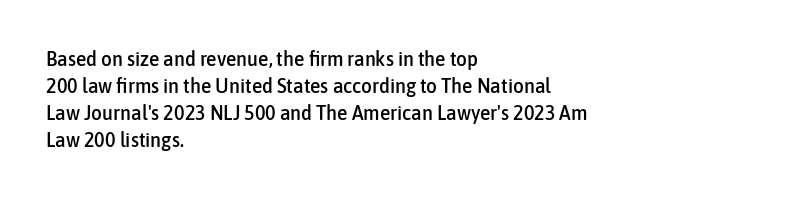
The image shows 21 px text type, upright; set left-aligned, normal line spacing (1.28x), normal letter spacing, not underlined.
